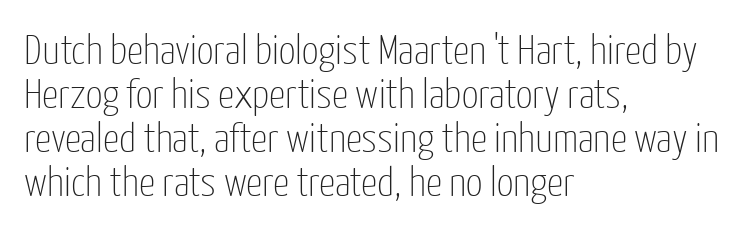
Think of a printed novel: that variable character pitch is what you see here. The paragraph shown leans on its left margin. Typographically, this falls in the sans-serif category. Ink coverage per letter is moderate at most. The space beneath each line is pristine and unruled.
